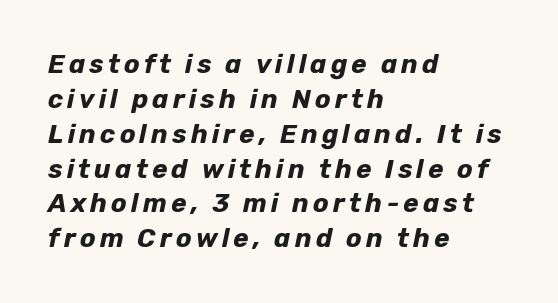
The image shows 26 px bold type, italic (leaning right); set left-aligned, normal line spacing (1.34x), not underlined.
